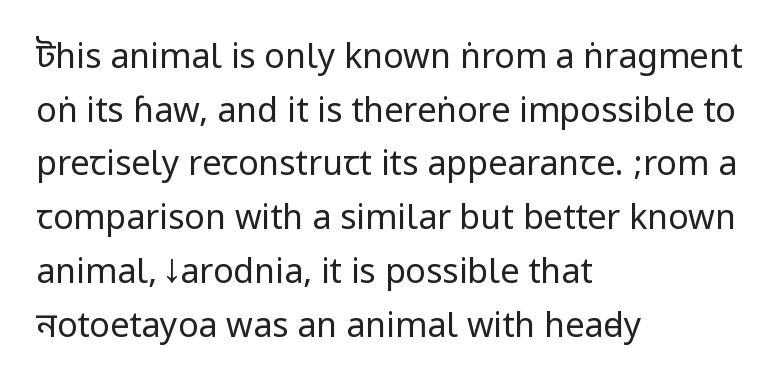
The image shows 34 px regular-weight, condensed sans-serif type, upright; set left-aligned, normal line spacing (1.58x), normal letter spacing, not underlined; low stroke contrast.
